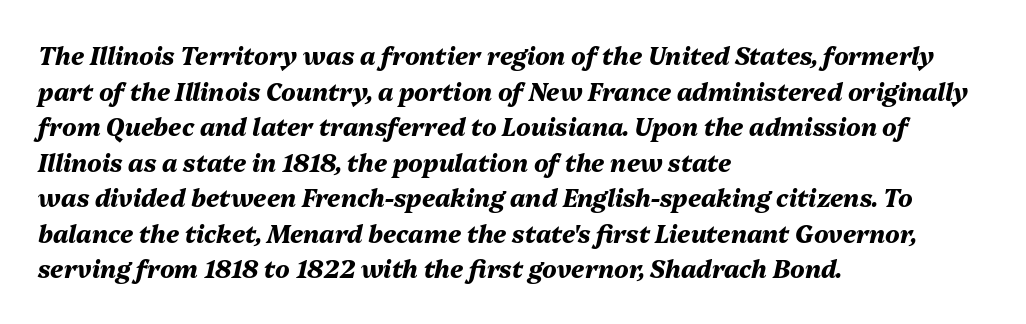
{"italic": "yes", "lean": "right", "slant_degrees": 13, "bold": "yes", "underline": "no", "align": "left", "line_spacing": "normal", "line_spacing_ratio": 1.48, "letter_spacing": "normal", "letter_spacing_em": 0.0, "glyph_px": 24}
